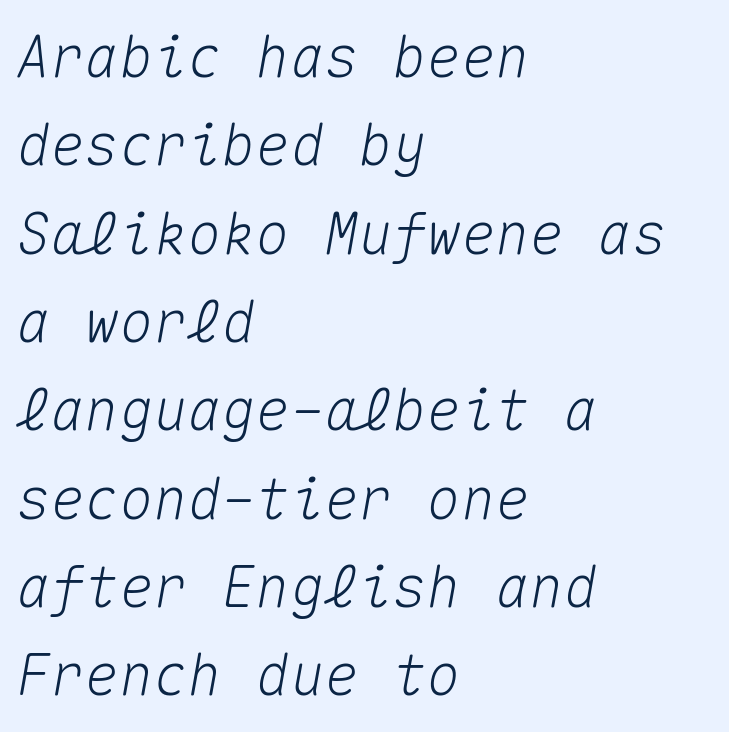
Whoever set this chose a conventional vertical rhythm. The foot of each line stays bare and open. Nothing unusual about the tracking: characters are spaced as the font intends. Slant detected: the letters are inclined. A typesetter would call this monospace, since all characters share one set width. Layout note: lines flush left.
